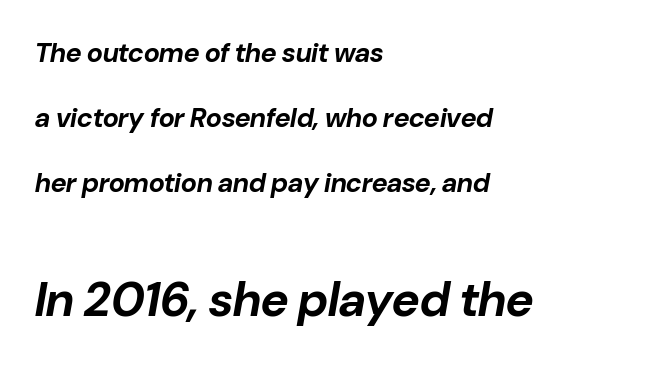
The image shows 48 px bold type, italic (leaning right); set left-aligned, loose line spacing (2.4x), normal letter spacing, not underlined; the second (bottom) block is 1.78x larger; low stroke contrast and a medium x-height.
